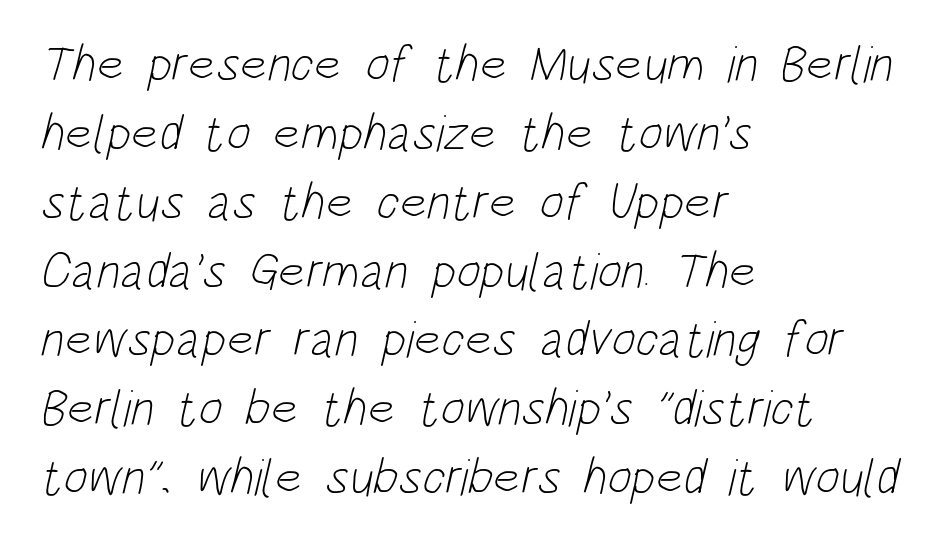
{"serif": "no", "bold": "no", "weight": "light", "width": "condensed", "stroke_contrast": "low", "x_height": "large", "monospaced": "no", "underline": "no", "align": "left", "line_spacing": "normal", "line_spacing_ratio": 1.35, "letter_spacing": "normal", "letter_spacing_em": 0.0, "glyph_px": 51}
